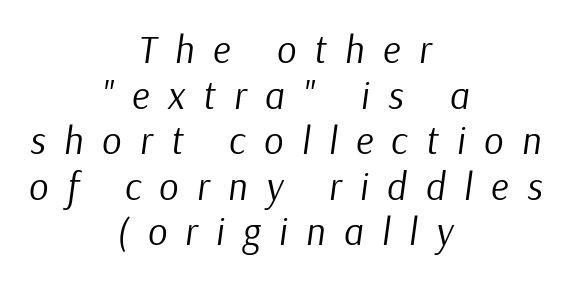
{"italic": "yes", "lean": "right", "slant_degrees": 9, "bold": "no", "weight": "regular", "width": "normal", "stroke_contrast": "low", "x_height": "medium", "monospaced": "no", "underline": "no", "align": "center", "line_spacing_ratio": 1.2, "letter_spacing": "wide", "letter_spacing_em": 0.49, "glyph_px": 38}
